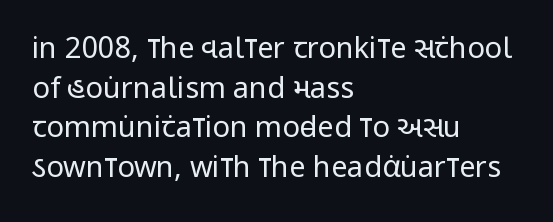
The letterforms sit at book weight or below. These lines were composed using upright roman letters. Each letter's strokes conclude bluntly, with no projecting serifs. A normal amount of white space separates one row of letters from the next.
